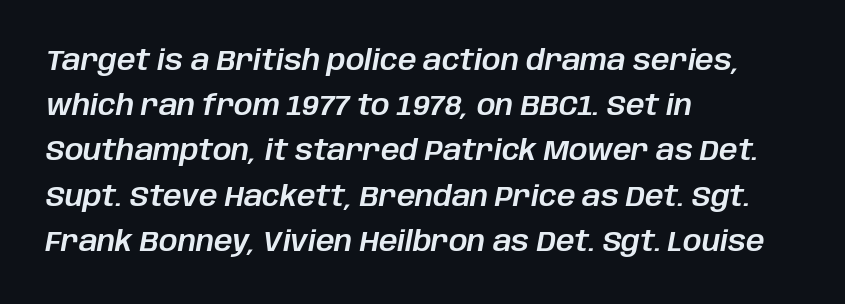
The image shows 29 px text type, italic (leaning right); set left-aligned, normal line spacing (1.56x), normal letter spacing, not underlined; low stroke contrast and a large x-height.
